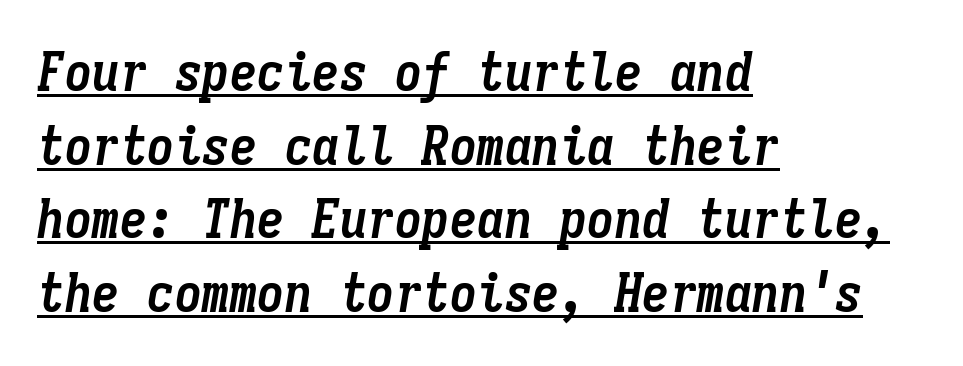
The image shows 55 px semibold, condensed type, italic (leaning right), monospaced; set left-aligned, normal line spacing (1.34x), normal letter spacing, underlined; low stroke contrast and a medium x-height.
